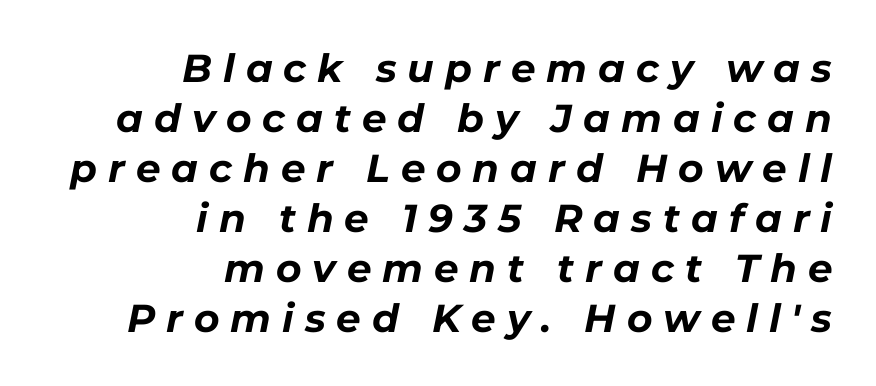
The image shows 39 px bold type, italic (leaning right); set right-aligned, normal line spacing (1.28x), unusually wide letter spacing (+0.28 em), not underlined; low stroke contrast and a medium x-height.
